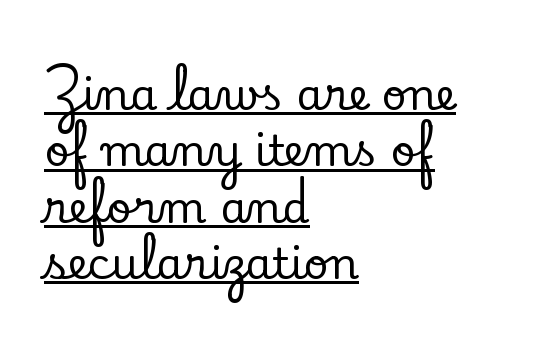
{"serif": "yes", "italic": "no", "width": "normal", "stroke_contrast": "low", "x_height": "small", "monospaced": "no", "underline": "yes", "align": "left", "line_spacing": "normal", "line_spacing_ratio": 1.31, "letter_spacing": "normal", "letter_spacing_em": 0.0, "glyph_px": 43}
